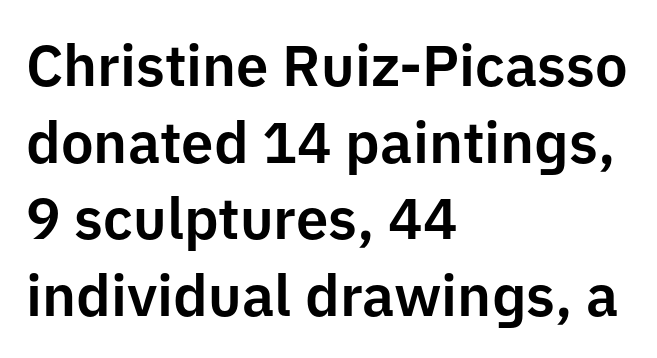
The image shows 58 px sans-serif type, upright; set left-aligned, normal line spacing (1.32x), normal letter spacing, not underlined; low stroke contrast and a medium x-height.
